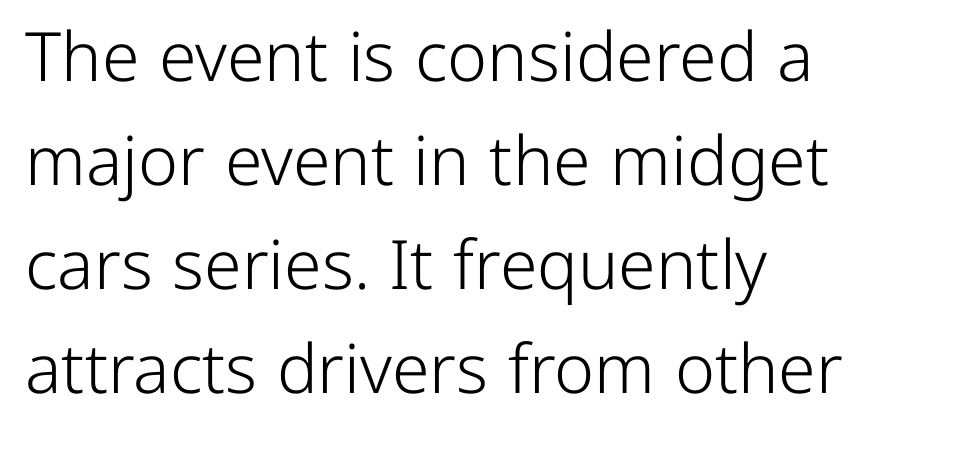
Q: Is the text bold? A: No.
Q: Is the text italic (slanted)? A: No, it is upright.
Q: Is the typeface a serif or a sans-serif typeface? A: Sans-serif.
Q: Is the text underlined? A: No.
Q: How is the paragraph aligned? A: Left-aligned.
Q: Is the spacing between letters normal or unusually wide? A: Normal.
Q: Is the spacing between lines tight, normal or loose? A: Normal.
Q: Width (condensed, normal, or wide)? A: Normal.
Q: Stroke contrast? A: Low.
Q: x-height? A: Medium.
Q: Monospaced? A: No.
